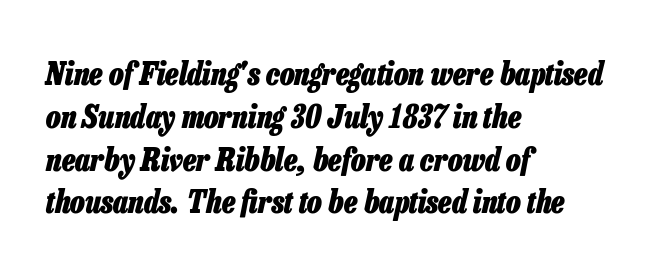
The image shows 31 px heavy, condensed type, italic (leaning right); set left-aligned, normal line spacing (1.38x), normal letter spacing, not underlined; low stroke contrast and a medium x-height.
